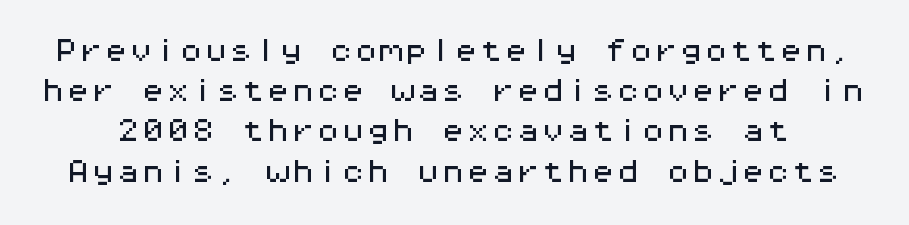
The image shows 25 px text type, upright; set normal line spacing (1.61x), normal letter spacing, not underlined.
